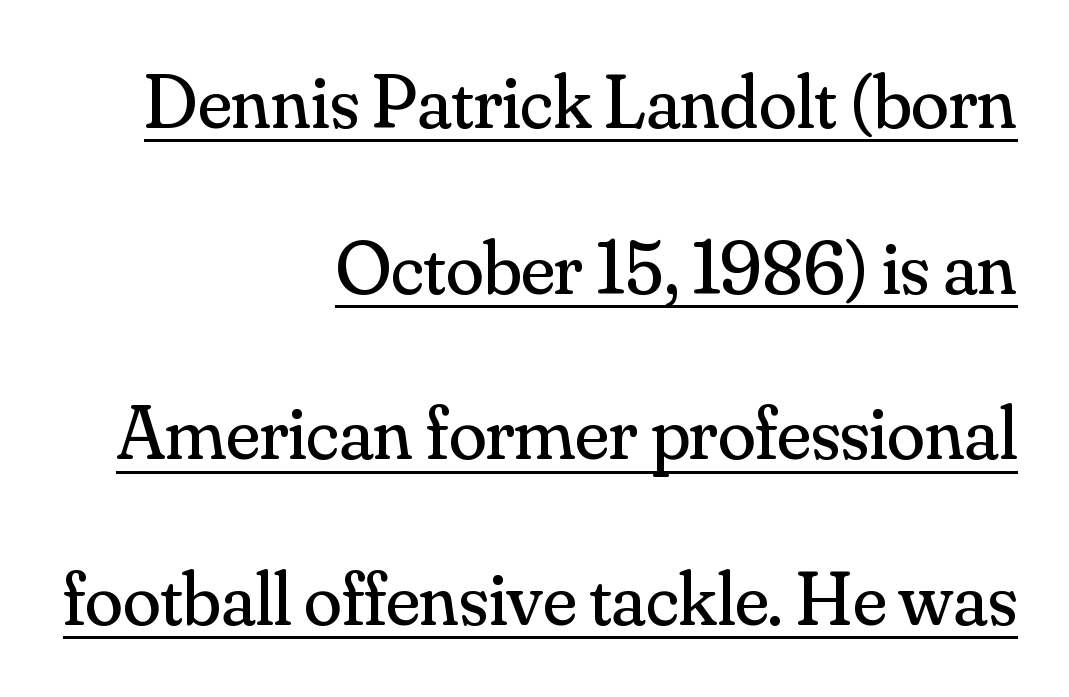
{"serif": "yes", "italic": "no", "bold": "no", "weight": "regular", "width": "normal", "stroke_contrast": "medium", "x_height": "small", "monospaced": "no", "underline": "yes", "align": "right", "line_spacing": "loose", "line_spacing_ratio": 2.15, "letter_spacing": "normal", "letter_spacing_em": 0.0, "glyph_px": 77}
